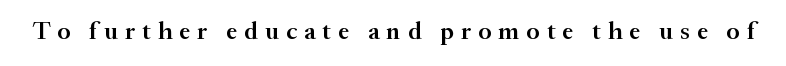
Look at the stroke-to-counter ratio: somewhat heavy, a semibold. What stands out about the letter spacing? Its width — letters are far apart. You can tell it's not italic because the verticals are truly vertical. The gap between lines stays unmarked.
